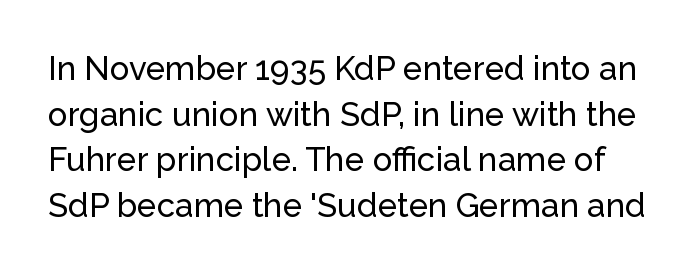
The image shows 33 px sans-serif type, upright; set normal line spacing (1.38x), normal letter spacing, not underlined; low stroke contrast and a medium x-height.
